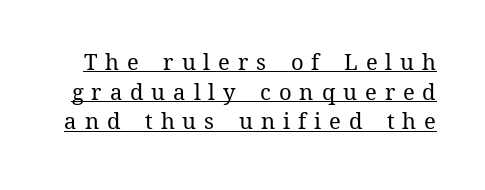
Q: Is the text bold? A: No.
Q: Is the text italic (slanted)? A: No, it is upright.
Q: Is the text underlined? A: Yes.
Q: Is the spacing between letters normal or unusually wide? A: Unusually wide.
Q: Is the spacing between lines tight, normal or loose? A: Normal.
